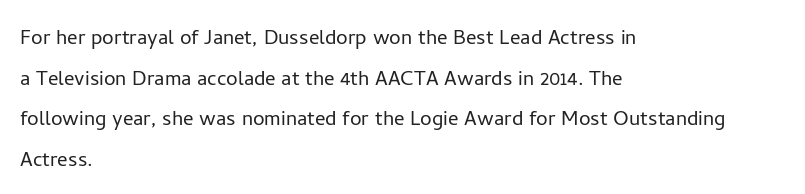
The image shows 26 px text type, upright; set left-aligned, normal line spacing (1.56x), normal letter spacing, not underlined.
